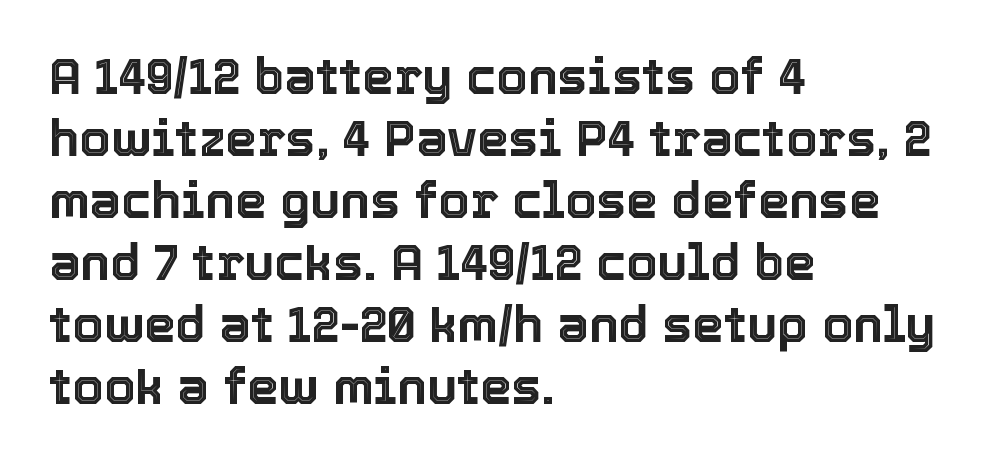
{"italic": "no", "width": "normal", "x_height": "medium", "monospaced": "no", "underline": "no", "align": "left", "line_spacing_ratio": 1.24, "letter_spacing": "normal", "letter_spacing_em": 0.0, "glyph_px": 50}
